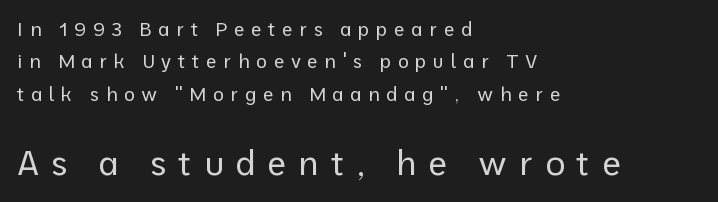
Q: Is the text bold? A: No.
Q: Is the text italic (slanted)? A: No, it is upright.
Q: Is the typeface a serif or a sans-serif typeface? A: Sans-serif.
Q: Is the text underlined? A: No.
Q: How is the paragraph aligned? A: Left-aligned.
Q: Is the spacing between letters normal or unusually wide? A: Unusually wide.
Q: Is the spacing between lines tight, normal or loose? A: Normal.
Q: Which block of text is set in a larger size, the first (top) or the second (bottom)? A: The second (bottom) one.
Q: Width (condensed, normal, or wide)? A: Normal.
Q: Stroke contrast? A: Low.
Q: x-height? A: Medium.
Q: Monospaced? A: No.
